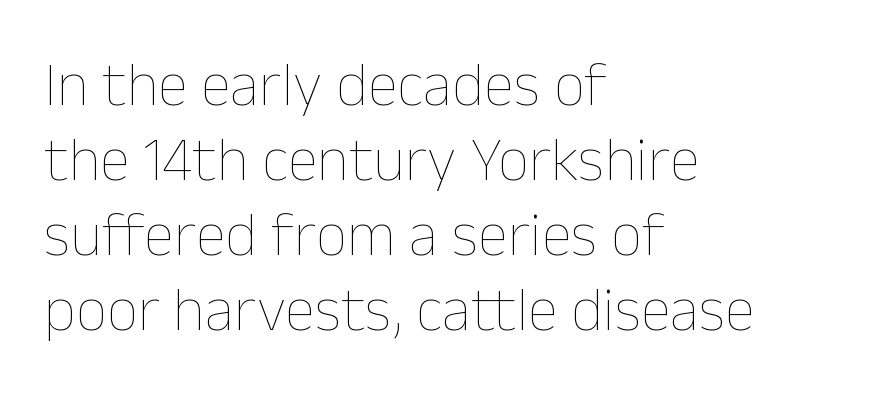
Q: Is the text bold? A: No.
Q: Is the text italic (slanted)? A: No, it is upright.
Q: Is the text underlined? A: No.
Q: How is the paragraph aligned? A: Left-aligned.
Q: Is the spacing between letters normal or unusually wide? A: Normal.
Q: Width (condensed, normal, or wide)? A: Normal.
Q: Stroke contrast? A: Low.
Q: x-height? A: Medium.
Q: Monospaced? A: No.
